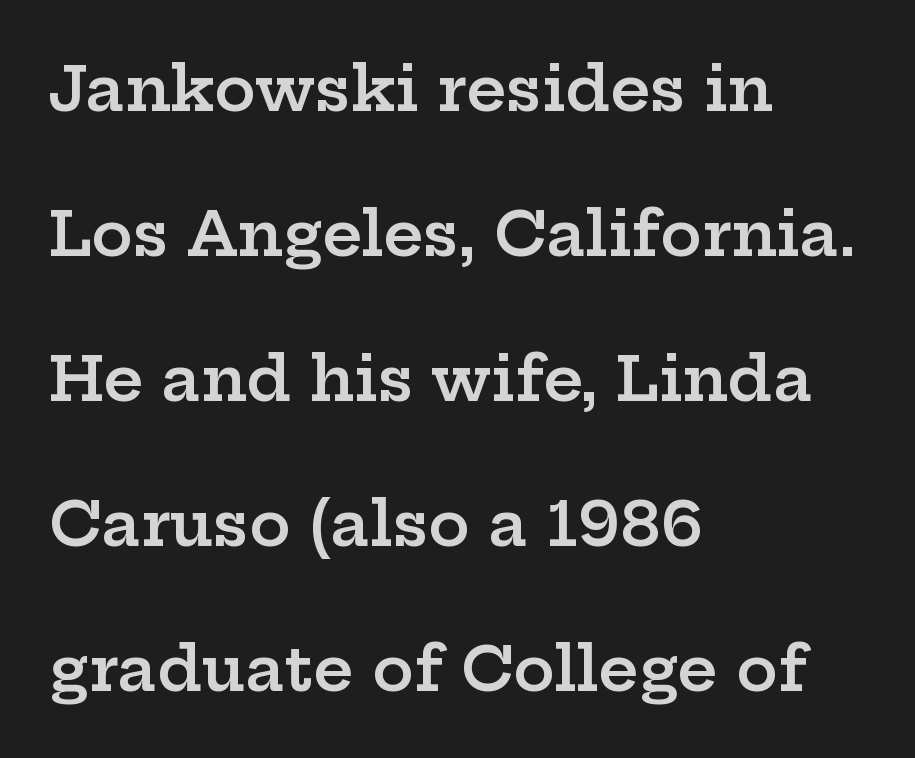
The image shows 62 px semibold, wide serif type, upright; set left-aligned, loose line spacing (2.34x), normal letter spacing, not underlined; low stroke contrast and a medium x-height.
